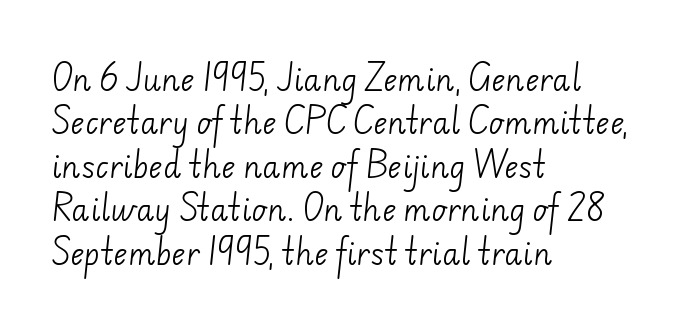
A typesetter would call this proportional, since set widths differ per character. Unmarked baselines from the first word to the last. Heaviness? Minimal to ordinary, like unemphasized prose. Does extra space separate the letters? No, they use regular spacing.
